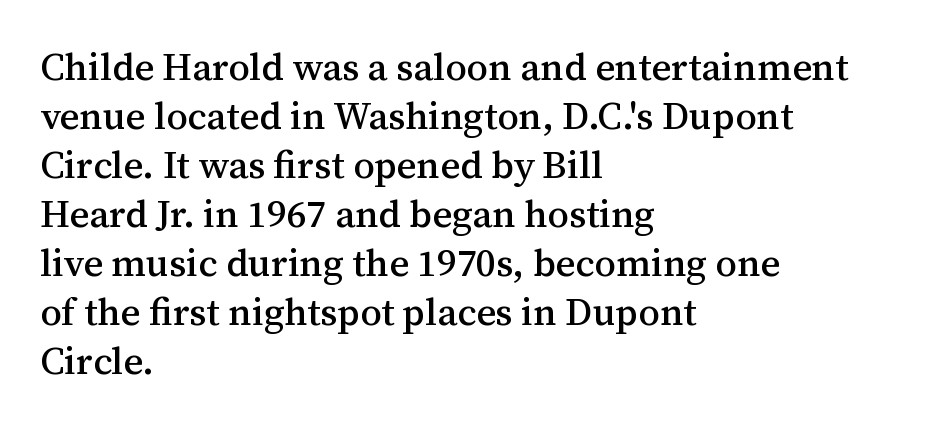
The image shows 38 px serif type, upright; set left-aligned, normal line spacing (1.29x), normal letter spacing, not underlined; medium stroke contrast and a medium x-height.
